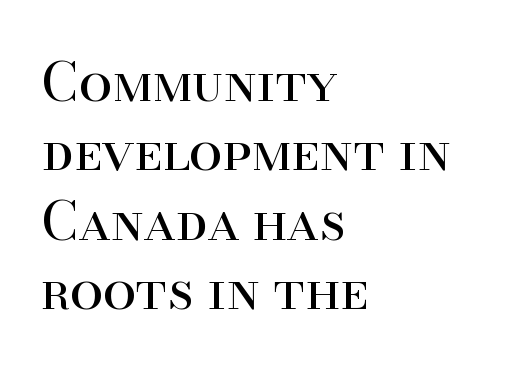
Q: Is the text bold? A: No.
Q: Is the text italic (slanted)? A: No, it is upright.
Q: Is the typeface a serif or a sans-serif typeface? A: Serif.
Q: Is the text underlined? A: No.
Q: How is the paragraph aligned? A: Left-aligned.
Q: Is the spacing between letters normal or unusually wide? A: Normal.
Q: Is the spacing between lines tight, normal or loose? A: Normal.
Q: Width (condensed, normal, or wide)? A: Normal.
Q: Stroke contrast? A: High.
Q: x-height? A: Small.
Q: Monospaced? A: No.
